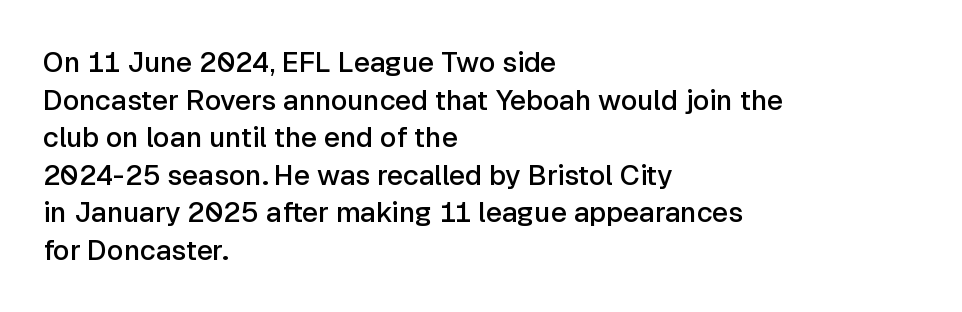
Q: Is the text bold? A: Semi-bold.
Q: Is the text italic (slanted)? A: No, it is upright.
Q: Is the typeface a serif or a sans-serif typeface? A: Sans-serif.
Q: Is the text underlined? A: No.
Q: How is the paragraph aligned? A: Left-aligned.
Q: Is the spacing between letters normal or unusually wide? A: Normal.
Q: Is the spacing between lines tight, normal or loose? A: Normal.
Q: Width (condensed, normal, or wide)? A: Normal.
Q: Stroke contrast? A: Low.
Q: x-height? A: Medium.
Q: Monospaced? A: No.
